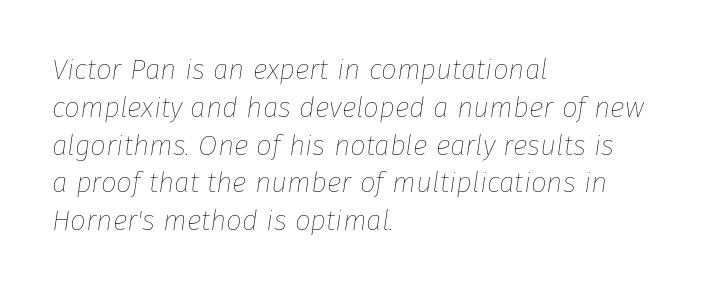
Q: Is the text bold? A: No.
Q: Is the text italic (slanted)? A: Yes, it leans right by about 8 degrees.
Q: Is the text underlined? A: No.
Q: How is the paragraph aligned? A: Left-aligned.
Q: Is the spacing between letters normal or unusually wide? A: Normal.
Q: Is the spacing between lines tight, normal or loose? A: Normal.
Q: Width (condensed, normal, or wide)? A: Normal.
Q: Stroke contrast? A: Low.
Q: x-height? A: Medium.
Q: Monospaced? A: No.
